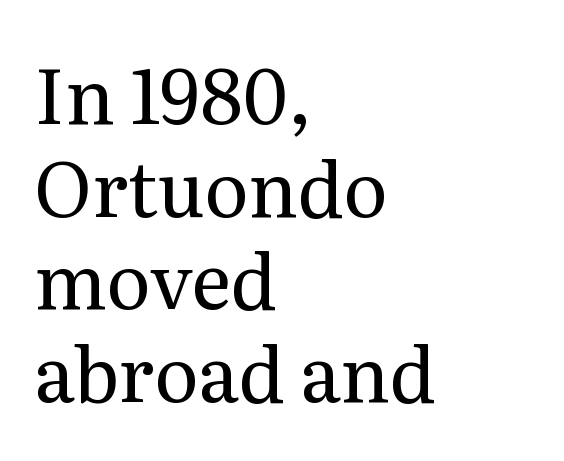
{"serif": "yes", "italic": "no", "bold": "no", "weight": "regular", "width": "normal", "stroke_contrast": "medium", "x_height": "medium", "monospaced": "no", "underline": "no", "align": "left", "line_spacing_ratio": 1.22, "letter_spacing": "normal", "letter_spacing_em": 0.0, "glyph_px": 76}
